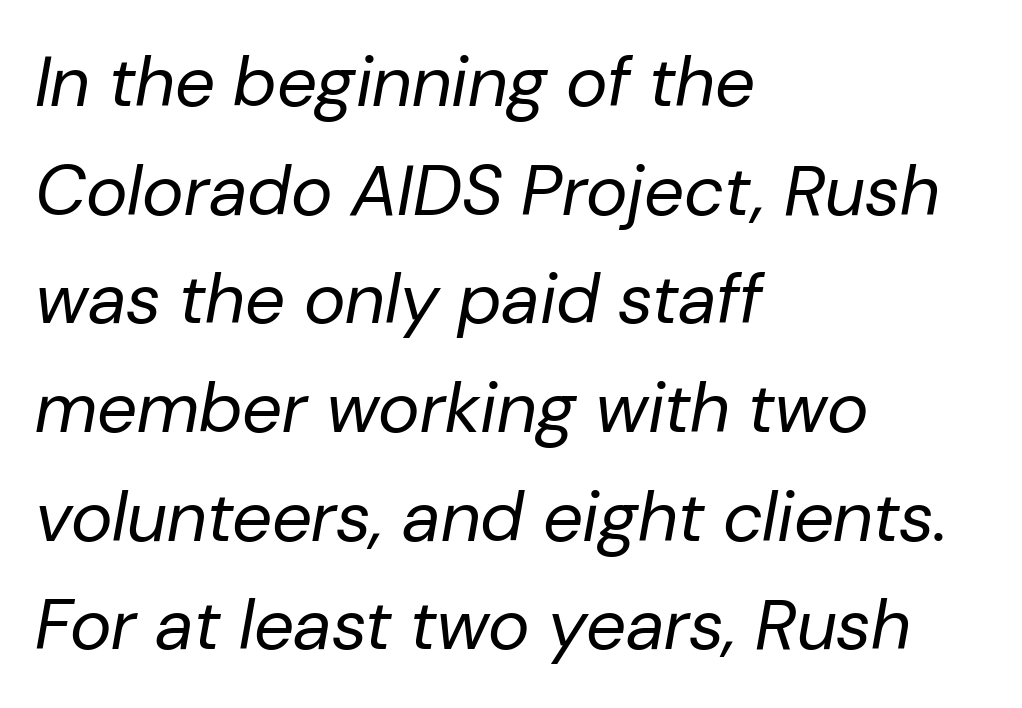
Successive baselines arrive at the customary interval. The font is comparable to plain body text, perhaps lighter. The baseline area is clear. The rendering applies a slant to the glyphs. Here the designer chose a conventional face with non-uniform glyph widths. The typesetter chose a ragged-right arrangement here.
